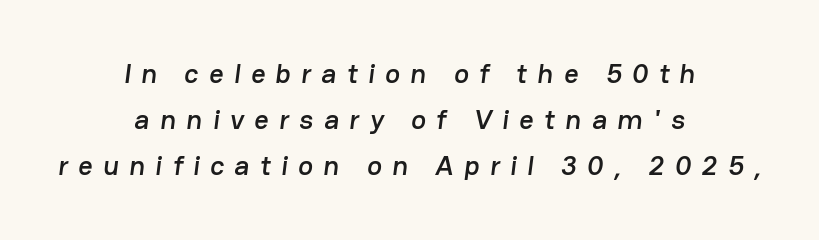
Someone cranked the tracking dial way up on this one. The letters carry no serifs — their stems end cleanly without finishing strokes. Looks like regular typesetting: each glyph gets only the width it needs. Does the copy run flush right? No — it is centered line by line. Quick note: underline off.
